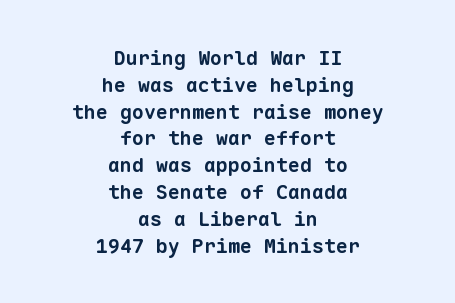
The image shows 20 px bold type; set centered, normal line spacing (1.34x), normal letter spacing, not underlined.
